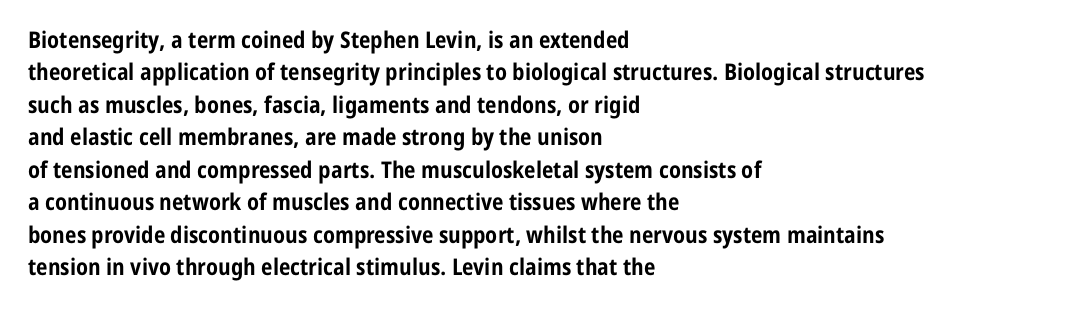
The space directly below the letters is spotless. A dark, heavy texture on the line: the type is bold. Every row of glyphs begins at an identical x-position on the left. Posture: vertical.
